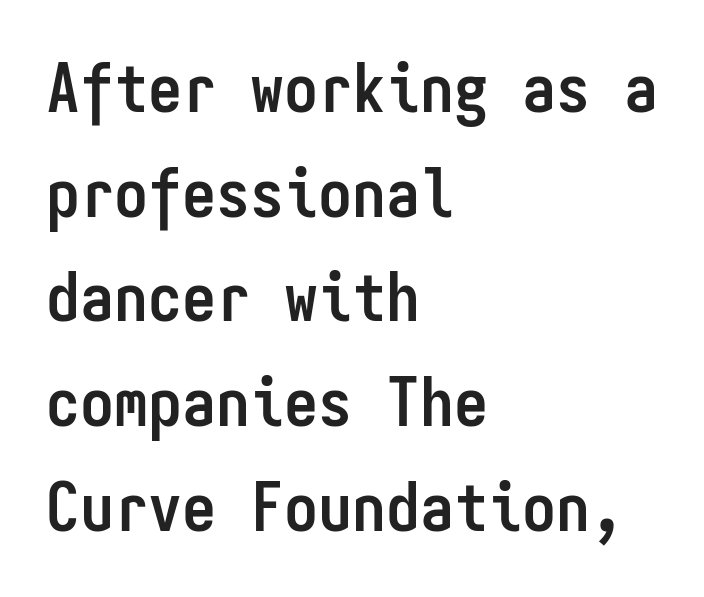
The image shows 68 px semibold, condensed sans-serif type, upright, monospaced; set left-aligned, normal line spacing (1.54x), normal letter spacing, not underlined; low stroke contrast and a medium x-height.
